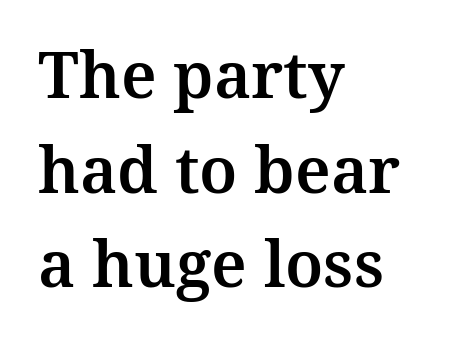
The image shows 64 px serif type, upright; set left-aligned, normal line spacing (1.48x), normal letter spacing, not underlined; medium stroke contrast and a medium x-height.
